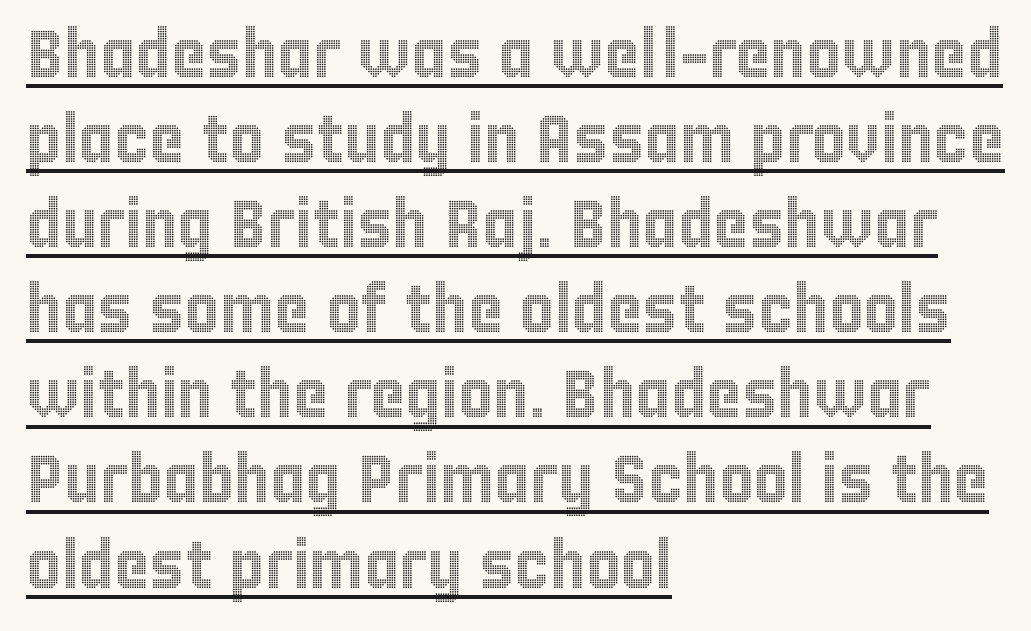
Q: Is the text italic (slanted)? A: No, it is upright.
Q: Is the text underlined? A: Yes.
Q: How is the paragraph aligned? A: Left-aligned.
Q: Is the spacing between letters normal or unusually wide? A: Normal.
Q: Is the spacing between lines tight, normal or loose? A: Normal.
Q: Width (condensed, normal, or wide)? A: Condensed.
Q: x-height? A: Large.
Q: Monospaced? A: No.
